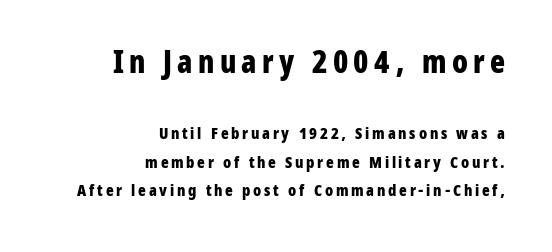
The image shows 31 px bold, condensed sans-serif type, upright; set right-aligned, line spacing 1.76x, not underlined; the first (top) block is 1.94x larger; low stroke contrast and a medium x-height.
